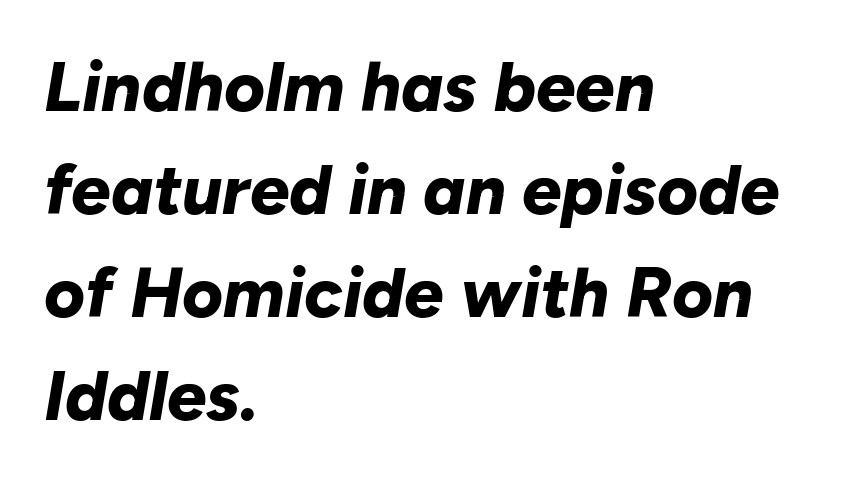
{"italic": "yes", "lean": "right", "slant_degrees": 10, "bold": "yes", "weight": "bold", "width": "normal", "stroke_contrast": "low", "x_height": "medium", "monospaced": "no", "underline": "no", "align": "left", "line_spacing": "normal", "line_spacing_ratio": 1.47, "letter_spacing": "normal", "letter_spacing_em": 0.0, "glyph_px": 70}
